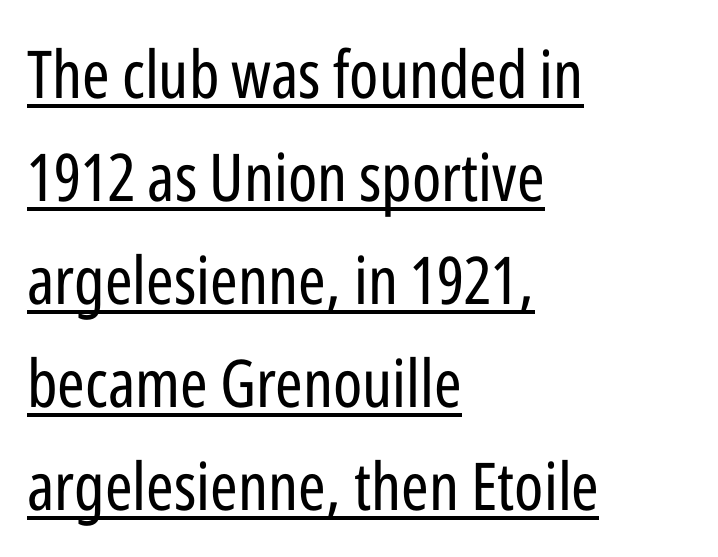
Q: Is the text bold? A: No.
Q: Is the text italic (slanted)? A: No, it is upright.
Q: Is the typeface a serif or a sans-serif typeface? A: Sans-serif.
Q: Is the text underlined? A: Yes.
Q: How is the paragraph aligned? A: Left-aligned.
Q: Is the spacing between letters normal or unusually wide? A: Normal.
Q: Is the spacing between lines tight, normal or loose? A: Normal.
Q: Width (condensed, normal, or wide)? A: Condensed.
Q: Stroke contrast? A: Low.
Q: x-height? A: Medium.
Q: Monospaced? A: No.
